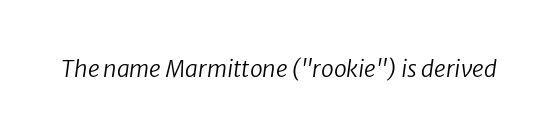
Q: Is the text bold? A: No.
Q: Is the text italic (slanted)? A: Yes, it leans right by about 8 degrees.
Q: Is the text underlined? A: No.
Q: Is the spacing between letters normal or unusually wide? A: Normal.
